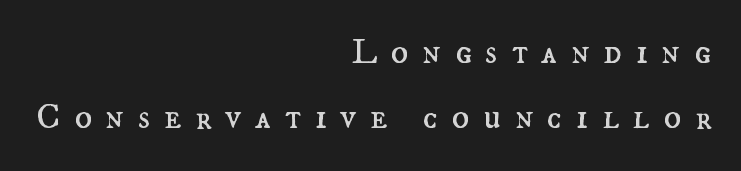
Q: Is the text bold? A: No.
Q: Is the text italic (slanted)? A: No, it is upright.
Q: Is the text underlined? A: No.
Q: How is the paragraph aligned? A: Right-aligned.
Q: Is the spacing between letters normal or unusually wide? A: Unusually wide.
Q: Width (condensed, normal, or wide)? A: Normal.
Q: Stroke contrast? A: Medium.
Q: x-height? A: Small.
Q: Monospaced? A: No.
